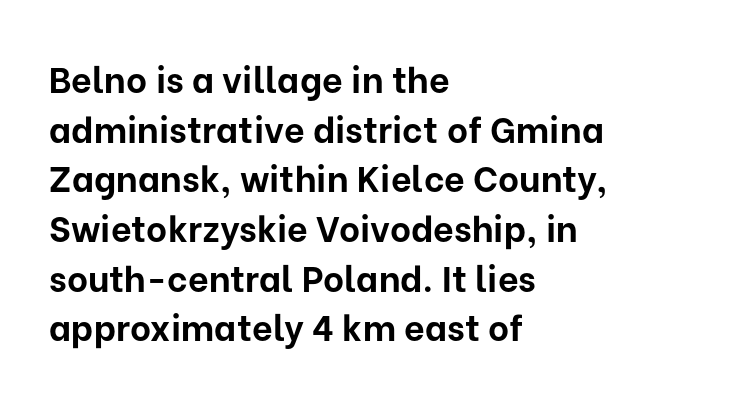
Q: Is the text bold? A: Yes.
Q: Is the text italic (slanted)? A: No, it is upright.
Q: Is the typeface a serif or a sans-serif typeface? A: Sans-serif.
Q: Is the text underlined? A: No.
Q: How is the paragraph aligned? A: Left-aligned.
Q: Is the spacing between letters normal or unusually wide? A: Normal.
Q: Is the spacing between lines tight, normal or loose? A: Normal.
Q: Width (condensed, normal, or wide)? A: Normal.
Q: Stroke contrast? A: Low.
Q: x-height? A: Medium.
Q: Monospaced? A: No.
